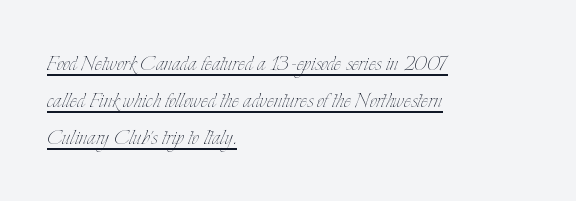
Weight: not bold — regular or lighter. There is no visible air inserted between adjacent glyphs. Typeset ragged right — the left edge is the straight one. This sample carries an underscore along the baseline area.
